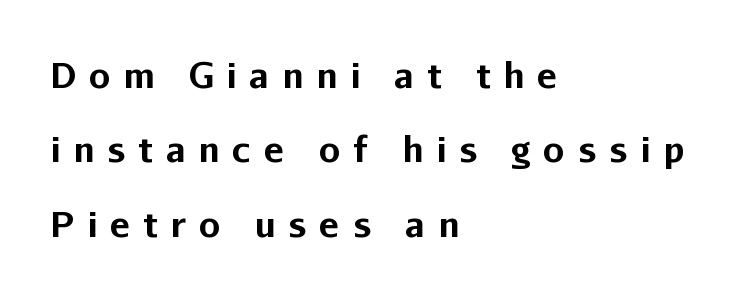
The image shows 34 px bold sans-serif type, upright; set left-aligned, loose line spacing (2.19x), unusually wide letter spacing (+0.38 em), not underlined; low stroke contrast and a medium x-height.
